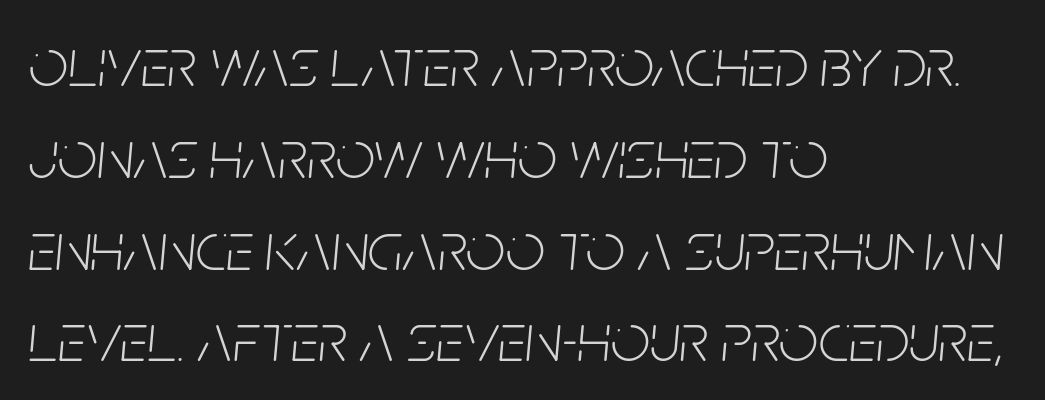
Q: Is the text bold? A: No.
Q: Is the text italic (slanted)? A: Yes, it leans right by about 5 degrees.
Q: Is the text underlined? A: No.
Q: How is the paragraph aligned? A: Left-aligned.
Q: Is the spacing between letters normal or unusually wide? A: Normal.
Q: Is the spacing between lines tight, normal or loose? A: Normal.
Q: Width (condensed, normal, or wide)? A: Condensed.
Q: Stroke contrast? A: Low.
Q: x-height? A: Large.
Q: Monospaced? A: No.
